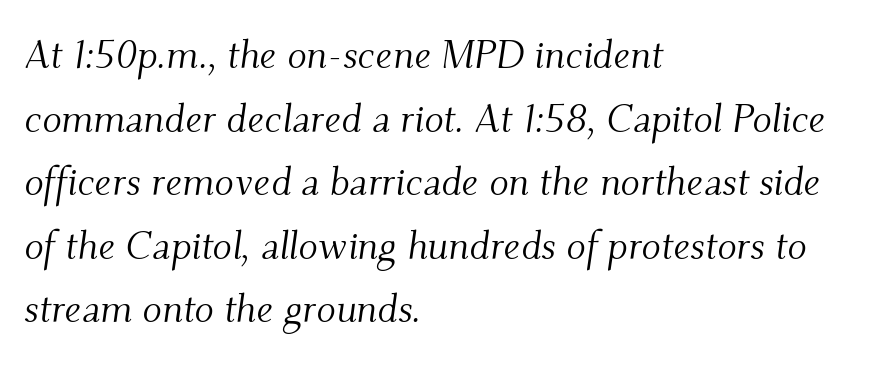
Does the leading feel generous? No, just average. Alignment: flush left. These lines were composed using italics. Clear beneath every line of the passage. The letterforms sit at book weight or below. The letters advance in unequal steps, a hallmark of proportional type.
